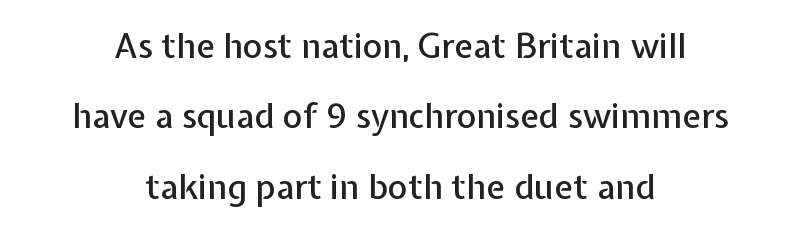
{"serif": "no", "italic": "no", "width": "normal", "stroke_contrast": "low", "x_height": "medium", "monospaced": "no", "underline": "no", "align": "center", "line_spacing": "loose", "line_spacing_ratio": 2.07, "letter_spacing": "normal", "letter_spacing_em": 0.0, "glyph_px": 34}
